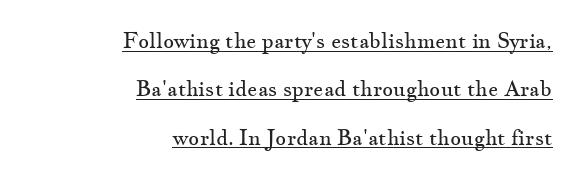
Q: Is the text bold? A: No.
Q: Is the text italic (slanted)? A: No, it is upright.
Q: Is the text underlined? A: Yes.
Q: How is the paragraph aligned? A: Right-aligned.
Q: Is the spacing between letters normal or unusually wide? A: Normal.
Q: Is the spacing between lines tight, normal or loose? A: Loose.
